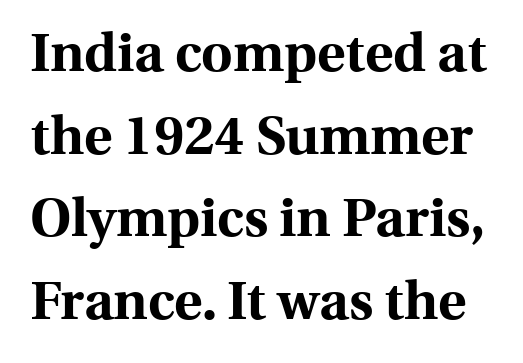
Emphasis by weight is at full strength: bold. Glyph-to-glyph distance matches everyday printed text. Note: serifs present on the glyphs. This sample has the flowing, uneven cadence of proportional lettering. Has an underline been added? It has not.
